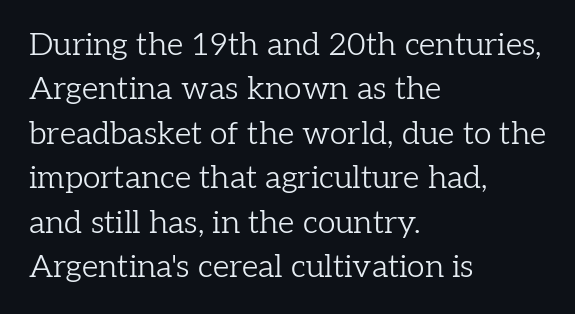
{"serif": "yes", "italic": "no", "bold": "no", "weight": "light", "width": "normal", "stroke_contrast": "low", "x_height": "medium", "monospaced": "no", "underline": "no", "align": "left", "line_spacing": "normal", "line_spacing_ratio": 1.39, "letter_spacing": "normal", "letter_spacing_em": 0.0, "glyph_px": 32}
